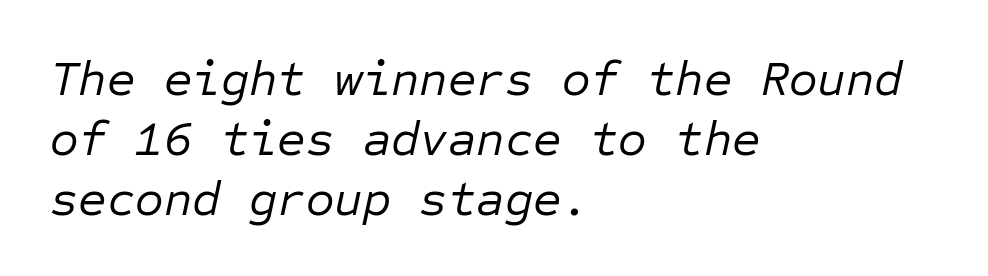
In terms of letterspacing, this is plain default setting. Honestly, there is no underline to notice here at all. Slanted lettering throughout. The face used here is monospaced, like something from a code editor. Layout note: lines flush left. Heaviness? Minimal to ordinary, like unemphasized prose.
